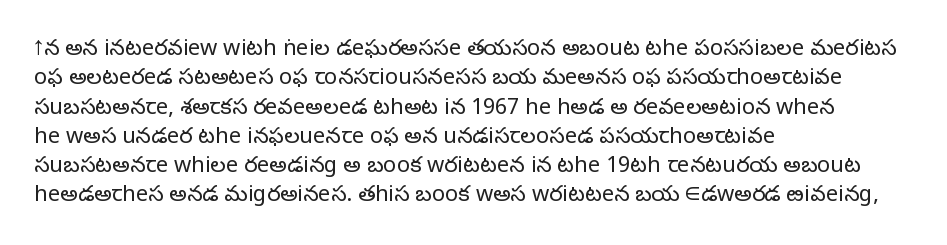
Caption: face not bold, strokes unweighted. Whoever set this chose a conventional vertical rhythm. This sample uses plain, unmodified letter spacing. The lettering stays uniformly vertical, giving the passage a roman look. Rule under the text: the space is simply empty.
